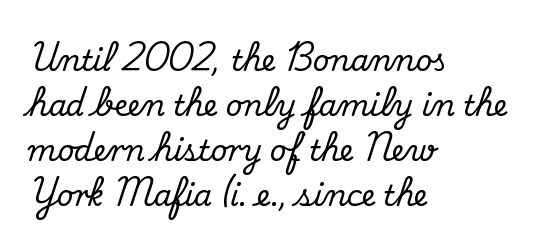
The image shows 29 px serif type; set left-aligned, normal line spacing (1.55x), normal letter spacing, not underlined; medium stroke contrast and a small x-height.
